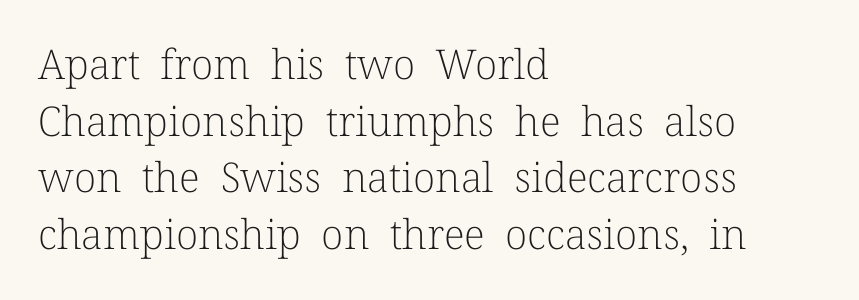
The image shows 41 px light serif type, upright; set left-aligned, normal line spacing (1.38x), normal letter spacing, not underlined; low stroke contrast and a medium x-height.
